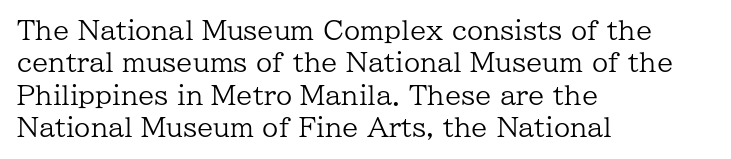
Line spacing here is normal. Nobody touched the tracking dial on this one. Quick note: underline off. Designer's note — italics off, roman on. The lines are quadded left.
